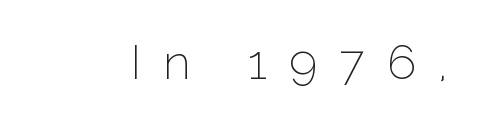
{"serif": "no", "italic": "no", "bold": "no", "weight": "thin", "width": "normal", "stroke_contrast": "low", "x_height": "medium", "monospaced": "no", "underline": "no", "letter_spacing": "wide", "letter_spacing_em": 0.46, "glyph_px": 48}
